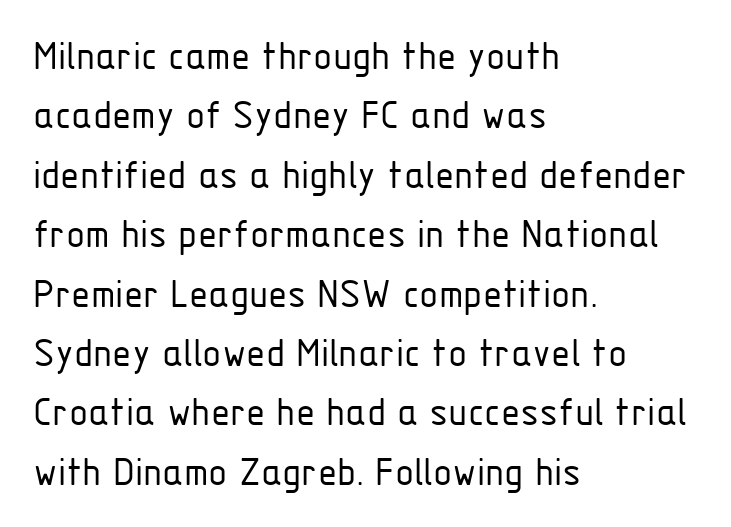
Line starts are locked; line ends wander. Does the leading feel generous? No, just average. The passage shown is typed in a proportional face where columns would drift. The font is comparable to plain body text, perhaps lighter.
